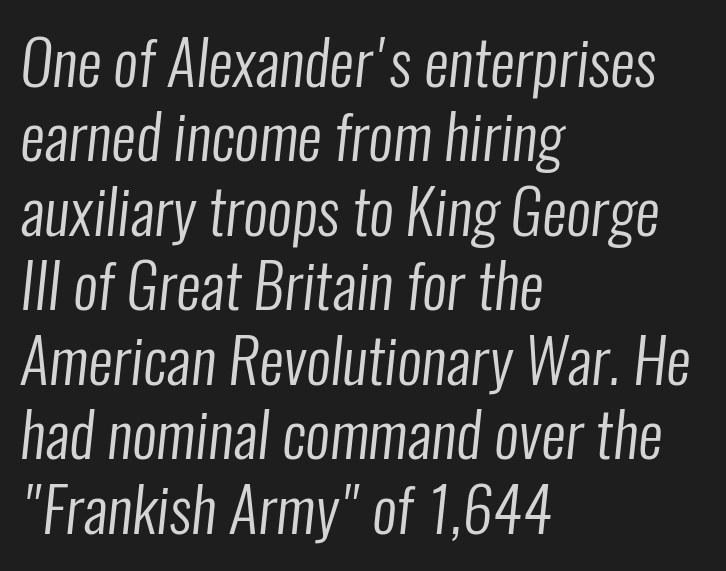
Q: Is the text bold? A: No.
Q: Is the typeface a serif or a sans-serif typeface? A: Sans-serif.
Q: Is the text underlined? A: No.
Q: How is the paragraph aligned? A: Left-aligned.
Q: Is the spacing between letters normal or unusually wide? A: Normal.
Q: Width (condensed, normal, or wide)? A: Condensed.
Q: Stroke contrast? A: Low.
Q: x-height? A: Medium.
Q: Monospaced? A: No.
